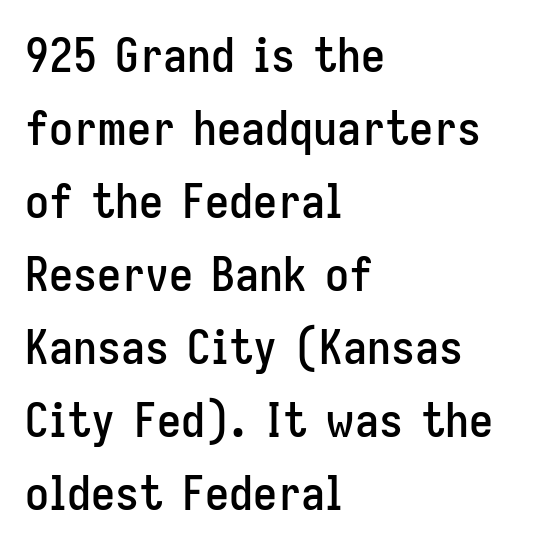
The rendering keeps characters at their native spacing. This sample keeps an unexceptional amount of space between lines. The rendering uses natural spacing where letterforms have individual widths. Serifs: no, the terminals of the letterforms are clean. Quick note: not italic, upright.
